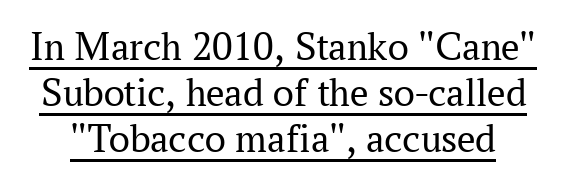
Q: Is the text bold? A: No.
Q: Is the text italic (slanted)? A: No, it is upright.
Q: Is the typeface a serif or a sans-serif typeface? A: Serif.
Q: Is the text underlined? A: Yes.
Q: Is the spacing between letters normal or unusually wide? A: Normal.
Q: Is the spacing between lines tight, normal or loose? A: Tight.
Q: Width (condensed, normal, or wide)? A: Normal.
Q: Stroke contrast? A: Medium.
Q: x-height? A: Medium.
Q: Monospaced? A: No.
